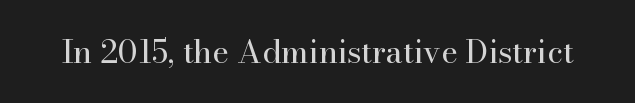
{"serif": "yes", "italic": "no", "bold": "no", "weight": "regular", "width": "normal", "stroke_contrast": "high", "x_height": "small", "monospaced": "no", "underline": "no", "letter_spacing": "normal", "letter_spacing_em": 0.0, "glyph_px": 32}
